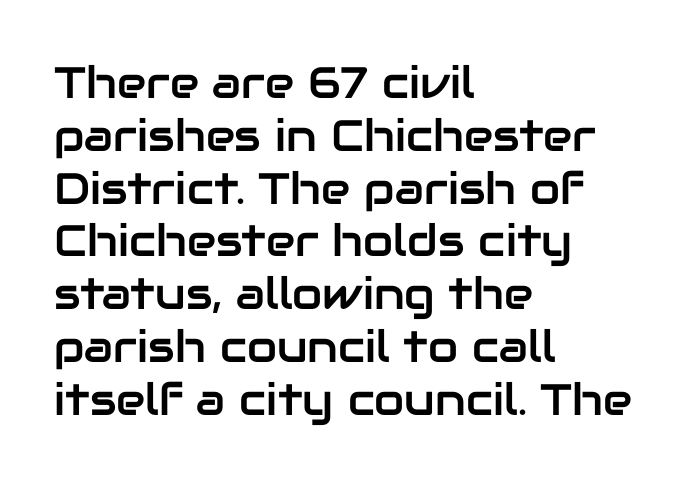
Q: Is the text italic (slanted)? A: No, it is upright.
Q: Is the typeface a serif or a sans-serif typeface? A: Sans-serif.
Q: Is the text underlined? A: No.
Q: How is the paragraph aligned? A: Left-aligned.
Q: Is the spacing between letters normal or unusually wide? A: Normal.
Q: Width (condensed, normal, or wide)? A: Normal.
Q: Stroke contrast? A: Low.
Q: x-height? A: Medium.
Q: Monospaced? A: No.
